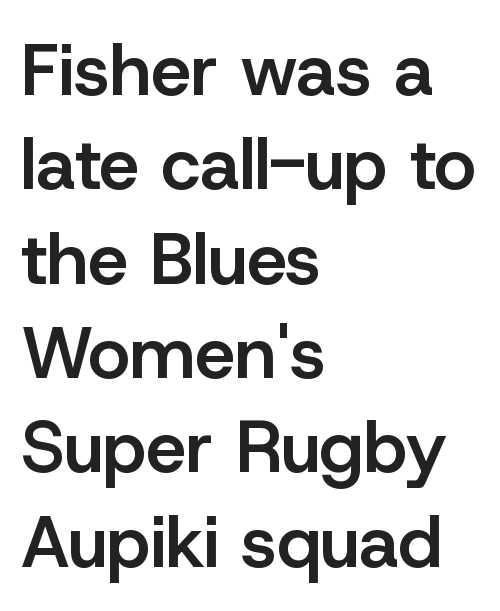
The image shows 72 px semibold sans-serif type, upright; set left-aligned, normal line spacing (1.31x), normal letter spacing, not underlined; low stroke contrast and a medium x-height.
